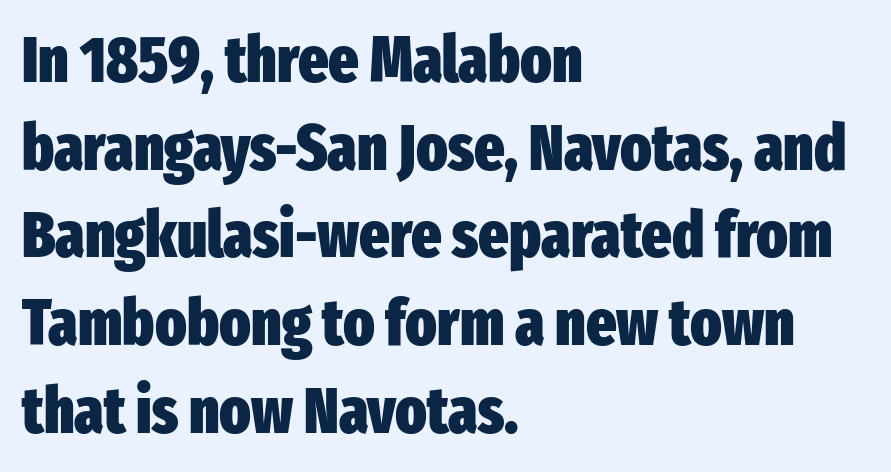
The image shows 64 px heavy, condensed sans-serif type, upright; set left-aligned, normal line spacing (1.37x), normal letter spacing, not underlined; low stroke contrast and a medium x-height.
